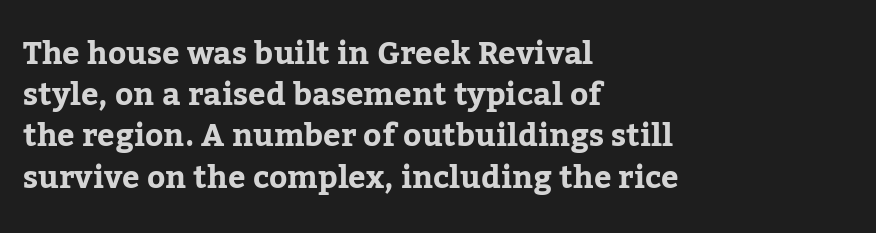
Unmarked baselines from the first word to the last. Glyph-to-glyph distance matches everyday printed text. Each letter keeps its own natural width here, so spacing adapts to shape. Yep, those are serifs on the letters. Successive baselines arrive at the customary interval. Every row of glyphs begins at an identical x-position on the left.
